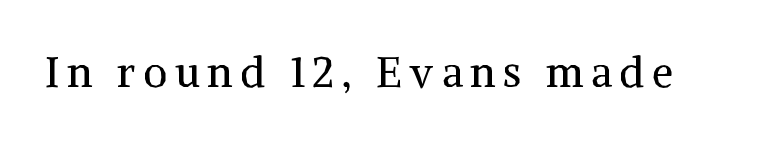
{"serif": "yes", "italic": "no", "bold": "no", "weight": "regular", "width": "normal", "stroke_contrast": "medium", "x_height": "medium", "monospaced": "no", "underline": "no", "glyph_px": 42}
